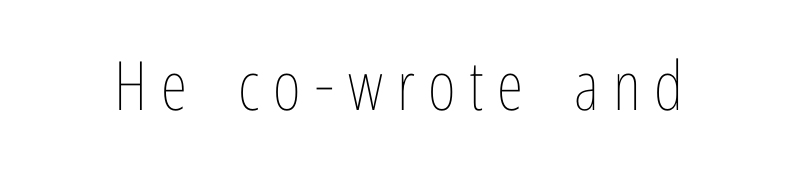
The image shows 68 px thin, condensed type, upright; set unusually wide letter spacing (+0.2 em), not underlined; low stroke contrast and a medium x-height.
